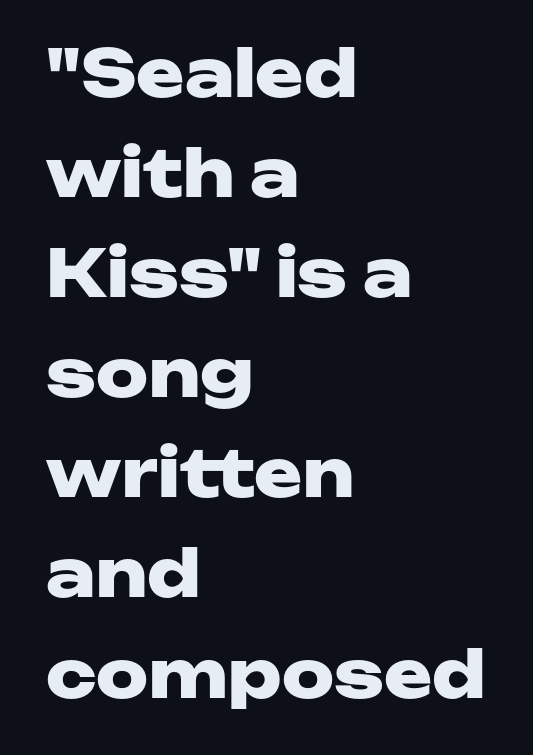
The image shows 65 px heavy, wide sans-serif type, upright; set left-aligned, normal line spacing (1.54x), normal letter spacing, not underlined; low stroke contrast and a medium x-height.
